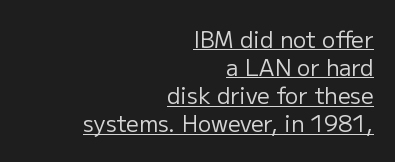
The image shows 22 px text type, upright; set right-aligned, normal line spacing (1.28x), normal letter spacing, underlined.
